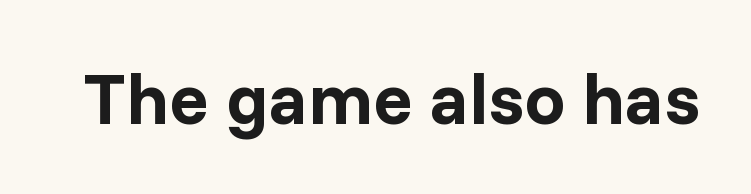
{"serif": "no", "italic": "no", "bold": "yes", "weight": "bold", "width": "normal", "stroke_contrast": "low", "x_height": "medium", "monospaced": "no", "underline": "no", "letter_spacing": "normal", "letter_spacing_em": 0.0, "glyph_px": 73}
